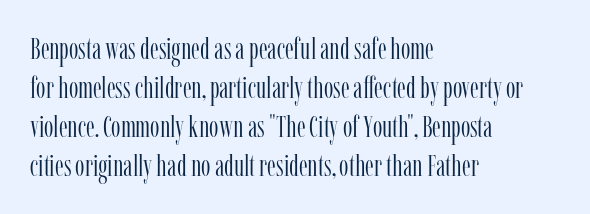
Is there much room between lines? A standard amount, neither cramped nor airy. The rag falls on the right side of this text block. Posture: upright roman. In terms of letterspacing, this is plain default setting.
